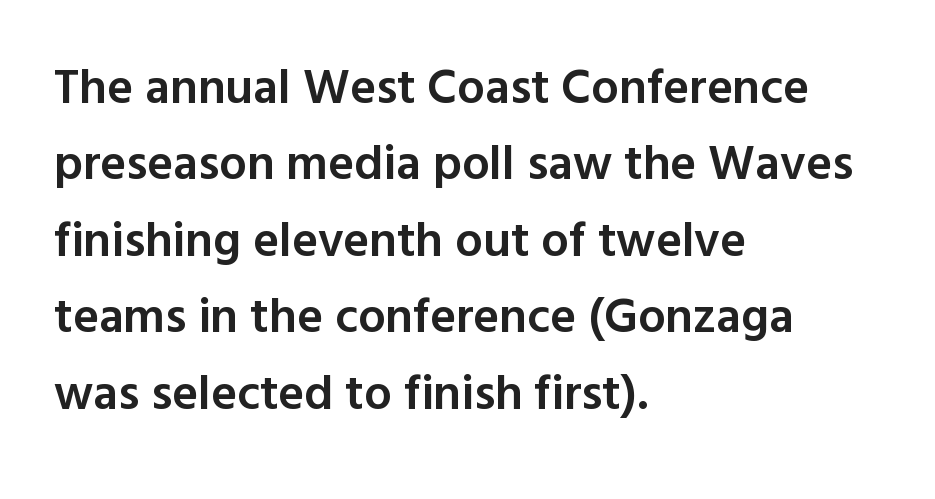
{"serif": "no", "italic": "no", "bold": "semi", "weight": "semibold", "width": "normal", "x_height": "medium", "monospaced": "no", "underline": "no", "align": "left", "line_spacing": "normal", "line_spacing_ratio": 1.56, "letter_spacing": "normal", "letter_spacing_em": 0.0, "glyph_px": 49}
